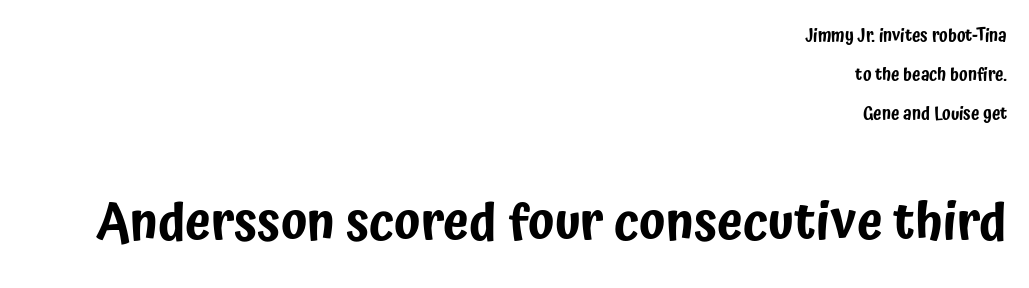
{"serif": "no", "italic": "no", "width": "condensed", "stroke_contrast": "low", "x_height": "medium", "monospaced": "no", "underline": "no", "align": "right", "line_spacing": "loose", "line_spacing_ratio": 2.3, "letter_spacing": "normal", "letter_spacing_em": 0.0, "larger_block": "second", "size_ratio": 3.06, "glyph_px": 52}
